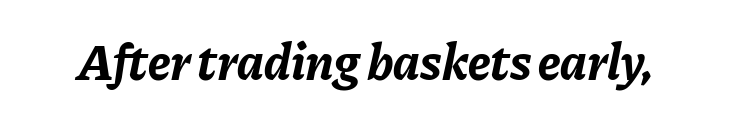
A bare baseline throughout the passage. Observe the lean: these are italic letterforms. The rendering uses natural spacing where letterforms have individual widths. Typesetter's note: full bold, strokes at maximum text heaviness.
